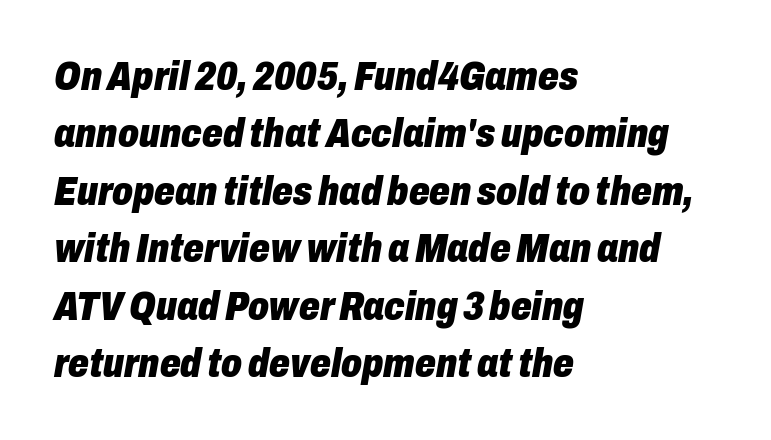
The image shows 41 px heavy, condensed type, italic (leaning right); set left-aligned, normal line spacing (1.4x), normal letter spacing, not underlined; low stroke contrast and a medium x-height.
